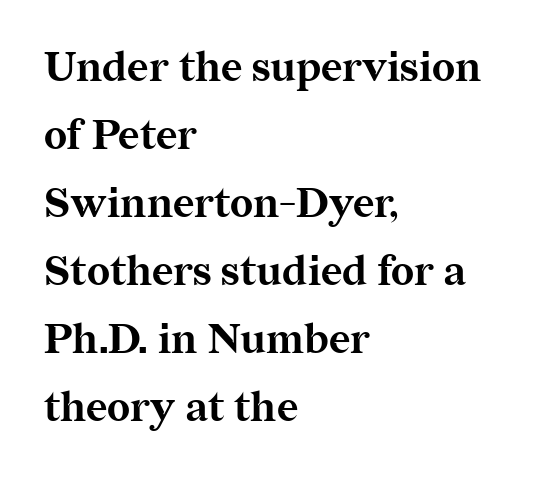
Evenly set lines give the paragraph a standard silhouette. Upright lettering throughout. Note: serifs present on the glyphs. The face used here is proportionally spaced, like ordinary book or web type.
